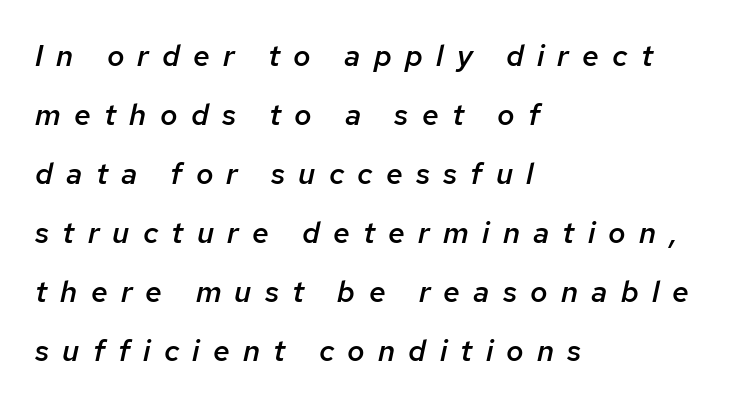
{"italic": "yes", "lean": "right", "slant_degrees": 12, "bold": "semi", "weight": "semibold", "width": "normal", "stroke_contrast": "low", "x_height": "medium", "monospaced": "no", "underline": "no", "align": "left", "line_spacing": "loose", "line_spacing_ratio": 1.97, "letter_spacing": "wide", "letter_spacing_em": 0.44, "glyph_px": 30}
